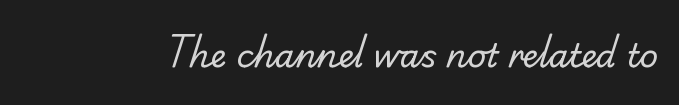
The zone under the glyphs is completely vacant. Does extra space separate the letters? No, they use regular spacing. This is not heavy type; no bold has been used. Typographically, this falls in the serif category. The passage shown is typed in a proportional face where columns would drift.
